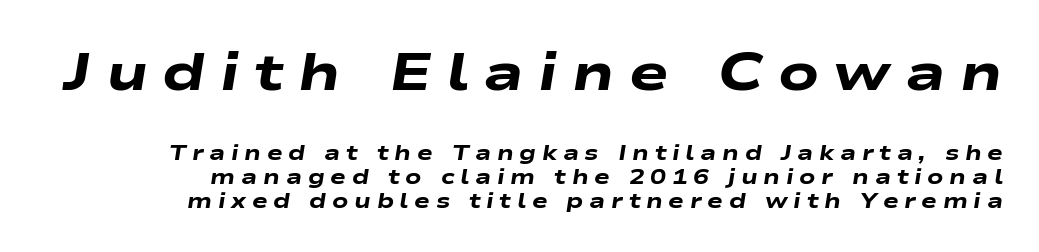
The image shows 53 px heavy, wide type, italic (leaning right); set right-aligned, tight line spacing (1.13x), unusually wide letter spacing (+0.27 em), not underlined; the first (top) block is 2.52x larger; low stroke contrast and a medium x-height.
